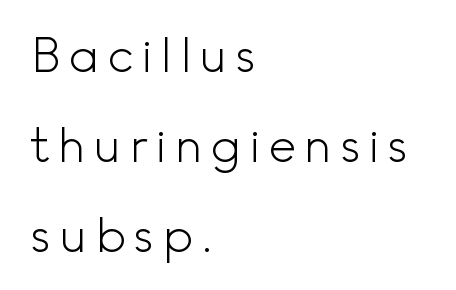
Q: Is the text bold? A: No.
Q: Is the text italic (slanted)? A: No, it is upright.
Q: Is the typeface a serif or a sans-serif typeface? A: Sans-serif.
Q: Is the text underlined? A: No.
Q: How is the paragraph aligned? A: Left-aligned.
Q: Width (condensed, normal, or wide)? A: Normal.
Q: x-height? A: Small.
Q: Monospaced? A: No.
